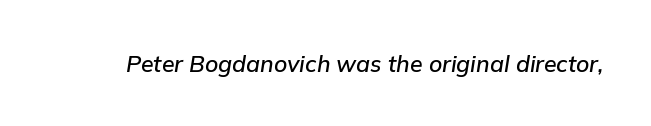
The image shows 23 px text type, italic (leaning right); set normal letter spacing, not underlined.
